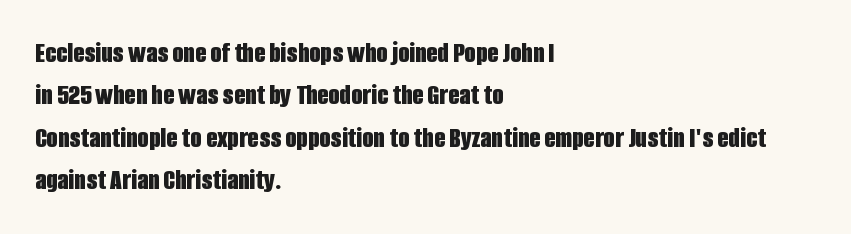
Do the characters align in a grid? No, the font is proportional. The text was rendered using a sans face with plain stroke endings. Italic: no, the glyphs are upright roman. One glance says typical: line gaps are just what's usual. Short and long lines alike share a common starting point at left.
